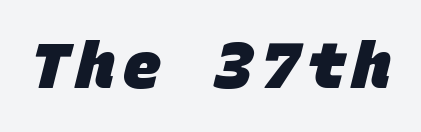
The gap between lines stays unmarked. Each letter's strokes conclude bluntly, with no projecting serifs. Set as a true bold cut, around the 700 mark. The rendering uses typewriter-style spacing with identical character cells.
